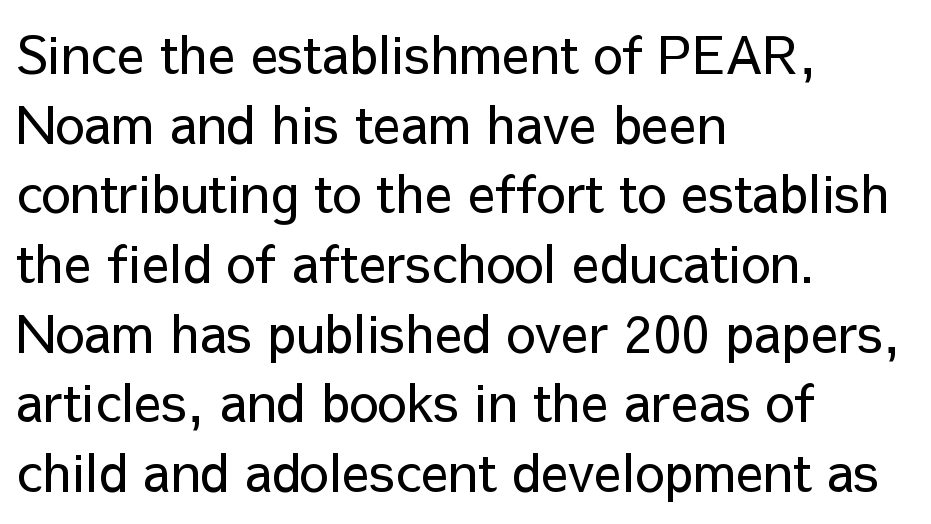
Q: Is the text bold? A: No.
Q: Is the text italic (slanted)? A: No, it is upright.
Q: Is the typeface a serif or a sans-serif typeface? A: Sans-serif.
Q: Is the text underlined? A: No.
Q: How is the paragraph aligned? A: Left-aligned.
Q: Is the spacing between letters normal or unusually wide? A: Normal.
Q: Is the spacing between lines tight, normal or loose? A: Normal.
Q: Width (condensed, normal, or wide)? A: Normal.
Q: Stroke contrast? A: Low.
Q: x-height? A: Medium.
Q: Monospaced? A: No.
